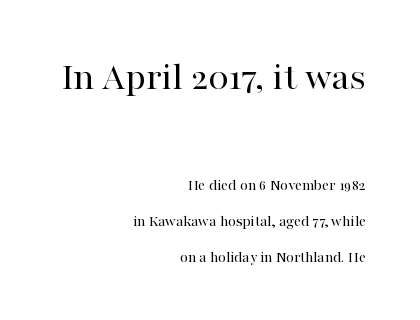
{"serif": "yes", "italic": "no", "bold": "no", "weight": "regular", "width": "normal", "stroke_contrast": "high", "x_height": "medium", "monospaced": "no", "underline": "no", "align": "right", "line_spacing": "loose", "line_spacing_ratio": 2.25, "letter_spacing": "normal", "letter_spacing_em": 0.0, "larger_block": "first", "size_ratio": 2.5, "glyph_px": 40}
